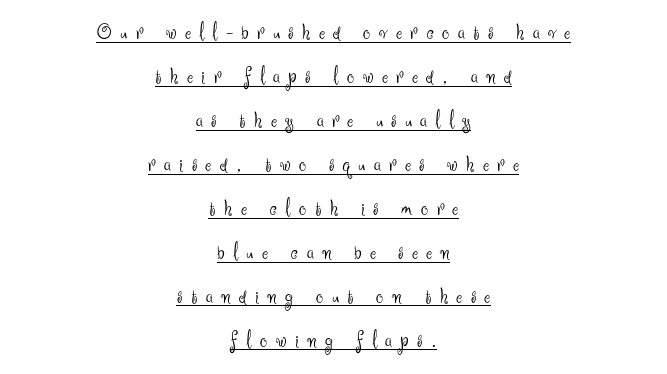
Loosely led — the rows are spread out. No italicization has been applied; the sample stays upright. The typesetting does not lean heavy: it is not bold. The string is rendered with underlining switched on. The face used here is rendered with a markedly widened letterfit. A centered setting, common on invitations and titles, is used for this passage.
